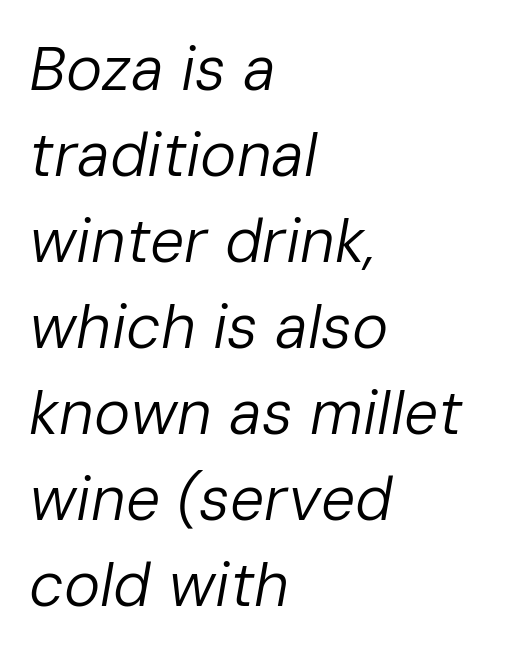
{"italic": "yes", "lean": "right", "slant_degrees": 10, "bold": "no", "weight": "regular", "width": "normal", "stroke_contrast": "low", "x_height": "medium", "monospaced": "no", "underline": "no", "align": "left", "line_spacing": "normal", "line_spacing_ratio": 1.41, "letter_spacing": "normal", "letter_spacing_em": 0.0, "glyph_px": 61}
